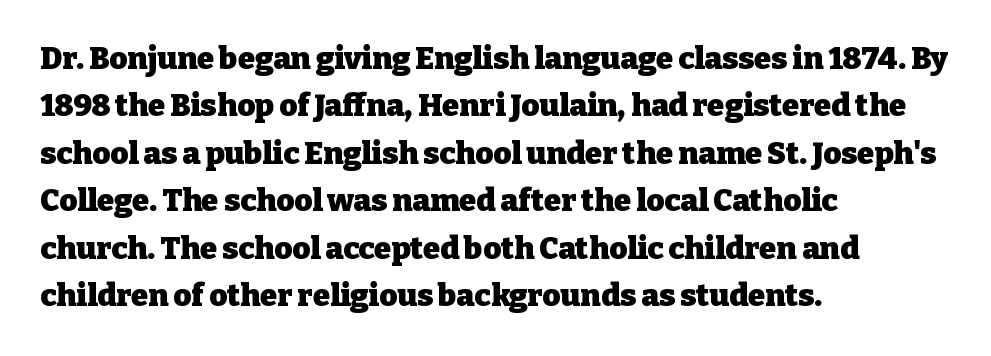
Serif or sans? Serif — the stroke terminals have little feet. Summary of weight: heavy, a full bold. Look at the tracking — it's just the regular setting, nothing added. Underlining? Definitely not there. Every row of glyphs begins at an identical x-position on the left.
